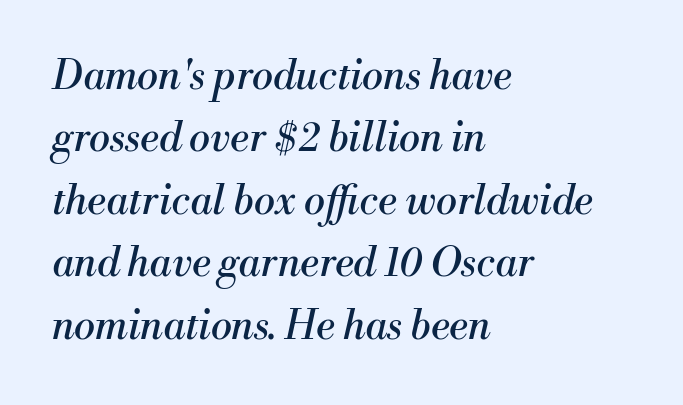
The rows are spaced the way most documents space them. Each letter keeps its own natural width here, so spacing adapts to shape. A classic flush-left, rag-right setting is used for this passage. Unbolded letterforms with no extra heft.
